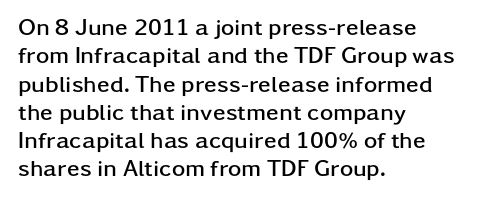
Q: Is the text bold? A: Yes.
Q: Is the text italic (slanted)? A: No, it is upright.
Q: Is the text underlined? A: No.
Q: How is the paragraph aligned? A: Left-aligned.
Q: Is the spacing between letters normal or unusually wide? A: Normal.
